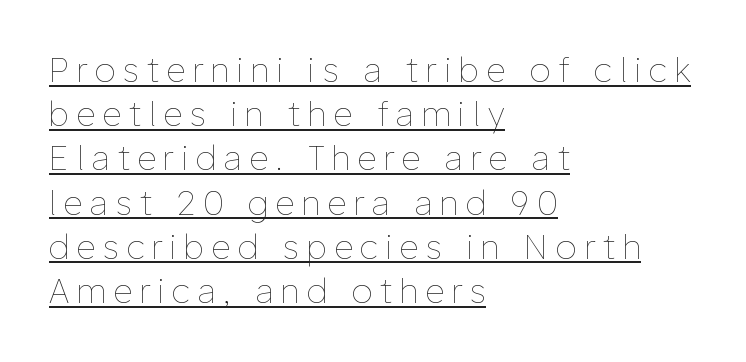
Q: Is the text bold? A: No.
Q: Is the text italic (slanted)? A: No, it is upright.
Q: Is the text underlined? A: Yes.
Q: How is the paragraph aligned? A: Left-aligned.
Q: Is the spacing between letters normal or unusually wide? A: Unusually wide.
Q: Is the spacing between lines tight, normal or loose? A: Normal.
Q: Width (condensed, normal, or wide)? A: Normal.
Q: Stroke contrast? A: Low.
Q: x-height? A: Medium.
Q: Monospaced? A: No.
